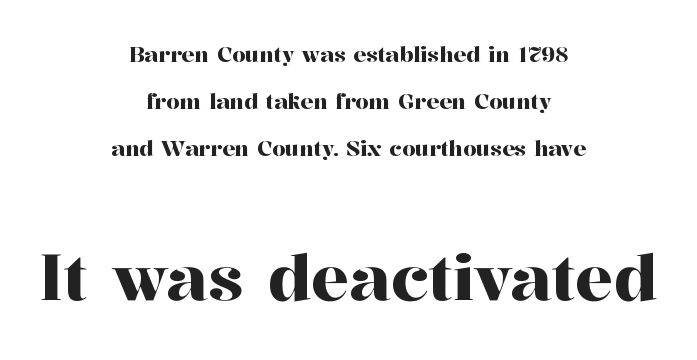
{"serif": "yes", "italic": "no", "width": "normal", "stroke_contrast": "high", "x_height": "medium", "monospaced": "no", "underline": "no", "align": "center", "line_spacing": "loose", "line_spacing_ratio": 2.25, "letter_spacing": "normal", "letter_spacing_em": 0.0, "larger_block": "second", "size_ratio": 3.05, "glyph_px": 64}
